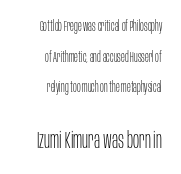
A bare baseline throughout the passage. The second block has been scaled up relative to the first. Horizontal alignment here is rightward, an uncommon choice for prose. The axis of the letterforms is exactly vertical. The designer dialed line spacing up above the default. Between one letter and the next there's only the usual sliver of space.
